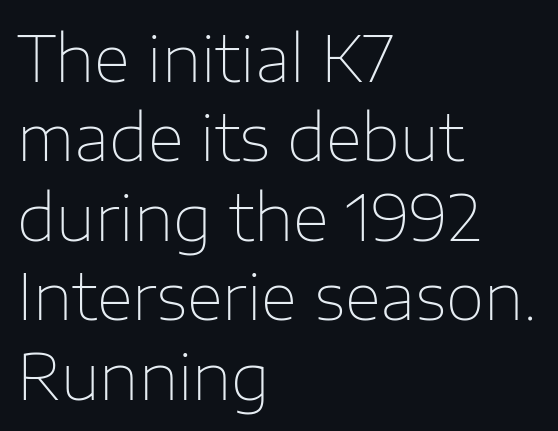
The strip under each line holds only bare page. The passage shown stacks its lines at a standard gap. Proportional: the letters do not fall into vertical columns. Between one letter and the next there's only the usual sliver of space. The lettering stays uniformly vertical, giving the passage a roman look.
